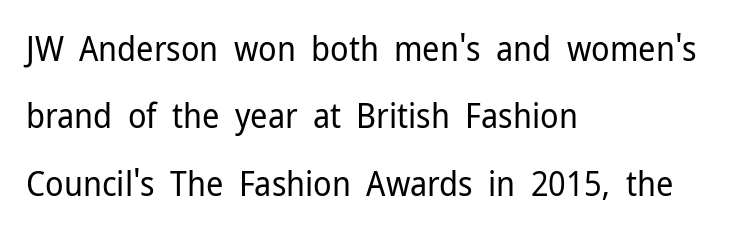
The image shows 34 px regular-weight sans-serif type, upright; set left-aligned, loose line spacing (1.98x), normal letter spacing, not underlined; low stroke contrast and a medium x-height.
